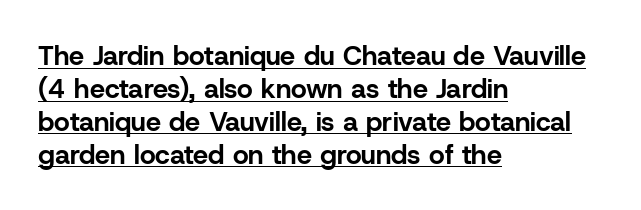
Rendered with straight, roman letterforms. The sample's only ornament is a line tracing under the words. Line starts are locked; line ends wander. You'd pick this weight for a headline — it's a proper bold.
